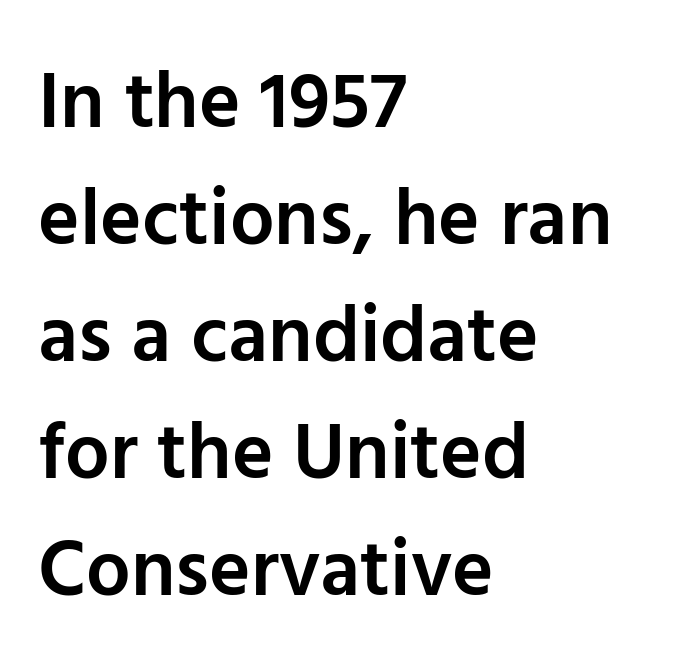
Plain, unruled lines of type. Does extra space separate the letters? No, they use regular spacing. Stroke thickness is moderately raised; the sample reads as semibold. Proportional: the letters do not fall into vertical columns. In terms of letterform style, serifs are entirely absent. A typesetter would mark this as roman, not italic.
